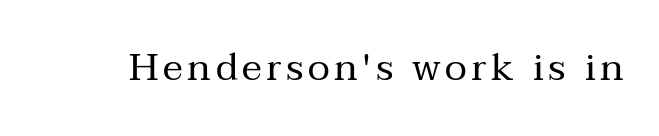
{"serif": "yes", "italic": "no", "bold": "no", "weight": "regular", "width": "normal", "stroke_contrast": "medium", "x_height": "medium", "monospaced": "no", "underline": "no", "glyph_px": 38}
